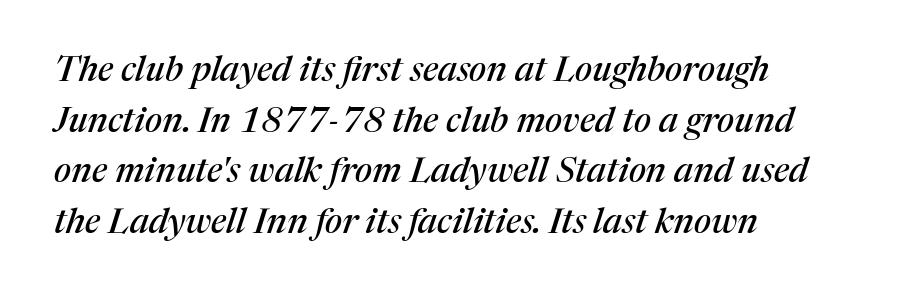
{"serif": "yes", "italic": "yes", "lean": "right", "slant_degrees": 17, "width": "normal", "stroke_contrast": "medium", "x_height": "medium", "monospaced": "no", "underline": "no", "align": "left", "line_spacing": "normal", "line_spacing_ratio": 1.45, "letter_spacing": "normal", "letter_spacing_em": 0.0, "glyph_px": 35}
